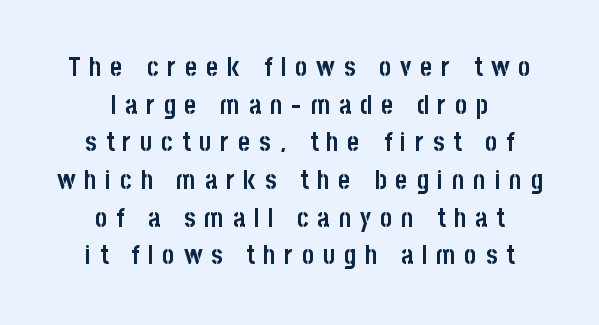
These words are printed bold, with thick strokes throughout. Each row of text sits above clean, open space. Alignment: centered. Letter spacing: wide.
